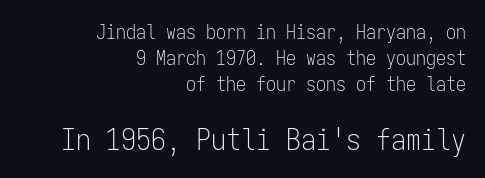
{"serif": "no", "italic": "no", "bold": "no", "weight": "light", "width": "condensed", "stroke_contrast": "low", "x_height": "medium", "monospaced": "yes", "underline": "no", "align": "right", "line_spacing": "normal", "line_spacing_ratio": 1.3, "letter_spacing": "normal", "letter_spacing_em": 0.0, "larger_block": "second", "size_ratio": 1.5, "glyph_px": 30}
